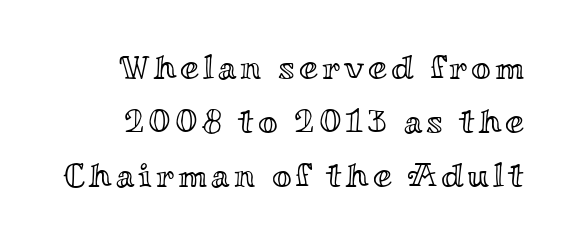
Line endings align vertically; line beginnings do not. Honestly, there is no underline to notice here at all. This sample keeps an unexceptional amount of space between lines. This is the regular roman posture of the typeface. You could not count columns in this text — the font is proportionally spaced.
